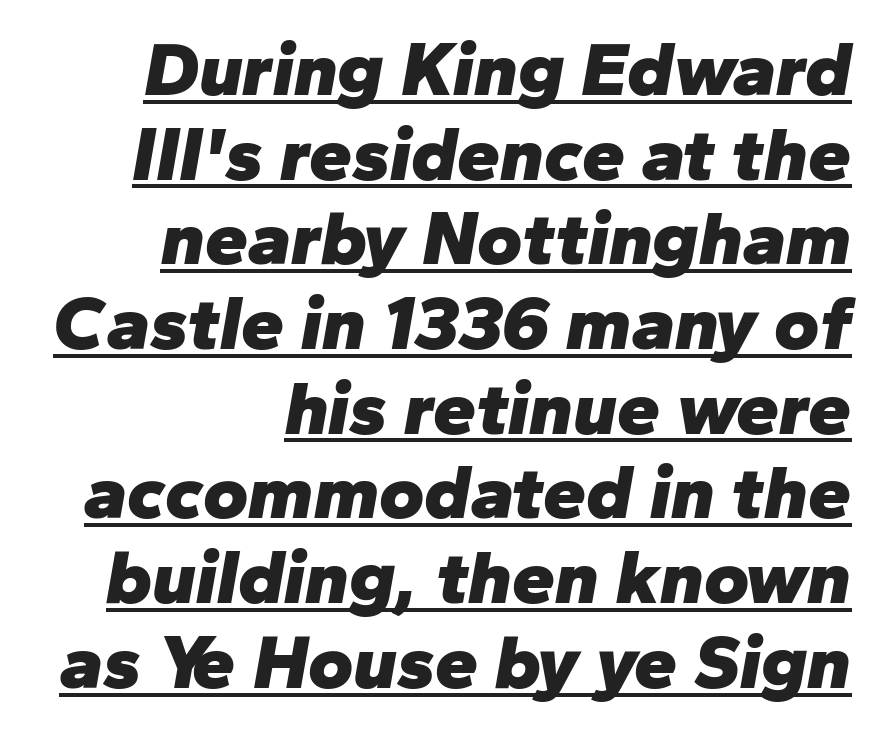
The block of text is dense from top to bottom, with scant space between rows. The lettering tilts uniformly, giving the passage an italic look. Spacing verdict: proportional, widths tailored to each character. Quick note: underline on. Every row of glyphs terminates at an identical x-position on the right. A typesetter would call this zero additional tracking.
